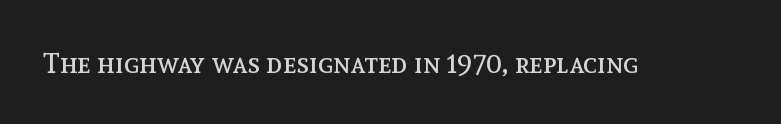
The image shows 28 px regular-weight type, upright; set normal letter spacing, not underlined; a medium x-height.
